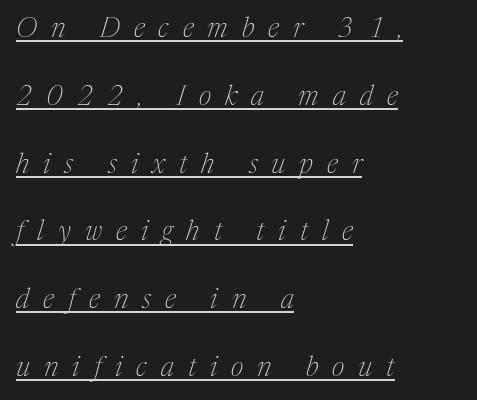
Is the letter spacing exaggerated? Yes — the characters are pushed far apart. In terms of posture, this sample is oblique. The letters advance in unequal steps, a hallmark of proportional type. Students, observe the line beneath the letters — that is underlining. Weight: regular or lighter. A serif font was chosen for this passage.
